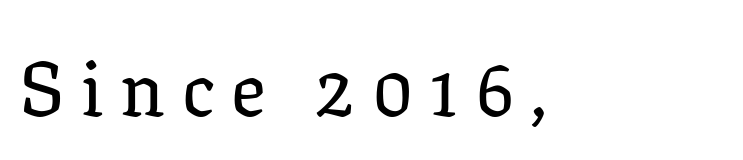
The image shows 77 px serif type, upright; set left-aligned, unusually wide letter spacing (+0.22 em), not underlined; low stroke contrast and a medium x-height.
